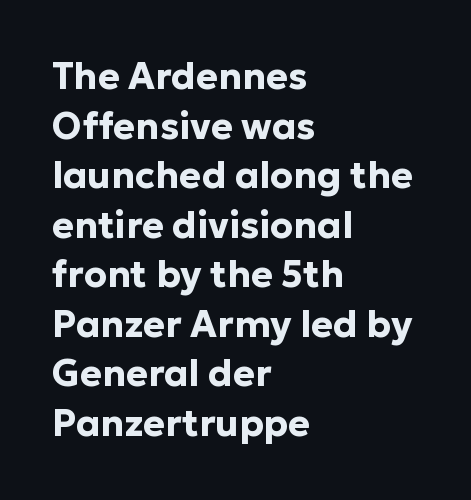
Q: Is the text bold? A: Yes.
Q: Is the text italic (slanted)? A: No, it is upright.
Q: Is the typeface a serif or a sans-serif typeface? A: Sans-serif.
Q: Is the text underlined? A: No.
Q: How is the paragraph aligned? A: Left-aligned.
Q: Is the spacing between letters normal or unusually wide? A: Normal.
Q: Is the spacing between lines tight, normal or loose? A: Normal.
Q: Width (condensed, normal, or wide)? A: Normal.
Q: Stroke contrast? A: Low.
Q: x-height? A: Medium.
Q: Monospaced? A: No.
